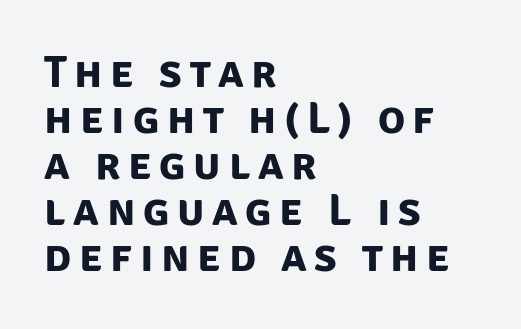
Q: Is the text bold? A: Yes.
Q: Is the typeface a serif or a sans-serif typeface? A: Sans-serif.
Q: Is the text underlined? A: No.
Q: How is the paragraph aligned? A: Left-aligned.
Q: Is the spacing between lines tight, normal or loose? A: Tight.
Q: Width (condensed, normal, or wide)? A: Normal.
Q: Stroke contrast? A: Low.
Q: x-height? A: Large.
Q: Monospaced? A: No.
